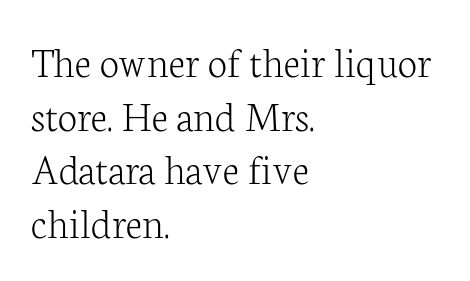
The image shows 44 px light serif type, upright; set left-aligned, line spacing 1.22x, normal letter spacing, not underlined; low stroke contrast and a medium x-height.
